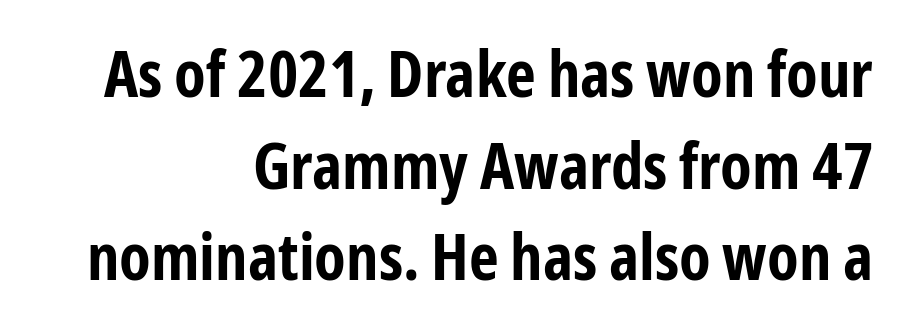
{"serif": "no", "italic": "no", "bold": "yes", "weight": "bold", "width": "condensed", "stroke_contrast": "low", "x_height": "medium", "monospaced": "no", "underline": "no", "align": "right", "line_spacing": "normal", "line_spacing_ratio": 1.41, "letter_spacing": "normal", "letter_spacing_em": 0.0, "glyph_px": 65}
